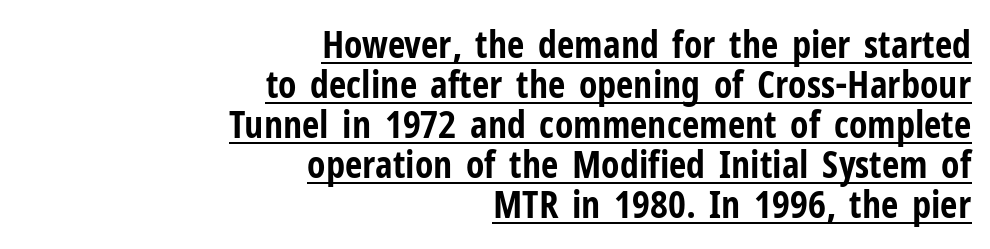
{"serif": "no", "italic": "no", "bold": "yes", "weight": "bold", "width": "condensed", "stroke_contrast": "low", "x_height": "medium", "monospaced": "no", "underline": "yes", "align": "right", "line_spacing": "tight", "line_spacing_ratio": 1.05, "letter_spacing": "normal", "letter_spacing_em": 0.0, "glyph_px": 38}
